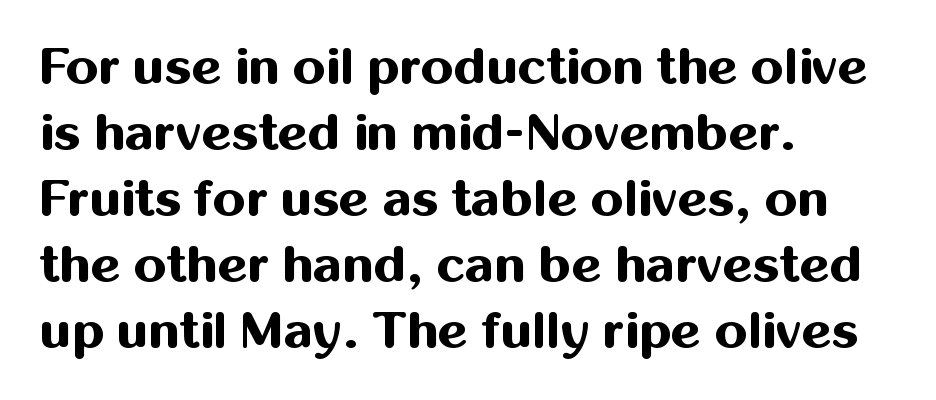
Q: Is the text bold? A: Yes.
Q: Is the text italic (slanted)? A: No, it is upright.
Q: Is the typeface a serif or a sans-serif typeface? A: Sans-serif.
Q: Is the text underlined? A: No.
Q: How is the paragraph aligned? A: Left-aligned.
Q: Is the spacing between letters normal or unusually wide? A: Normal.
Q: Is the spacing between lines tight, normal or loose? A: Normal.
Q: Width (condensed, normal, or wide)? A: Normal.
Q: Stroke contrast? A: Medium.
Q: x-height? A: Medium.
Q: Monospaced? A: No.
